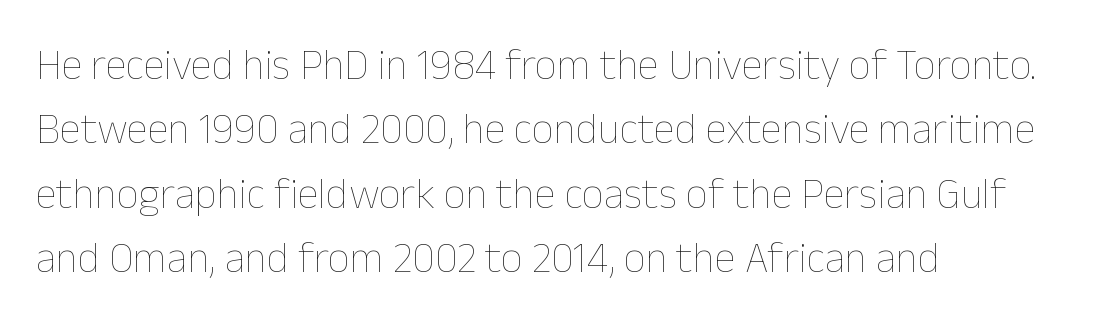
Q: Is the text bold? A: No.
Q: Is the text italic (slanted)? A: No, it is upright.
Q: Is the text underlined? A: No.
Q: How is the paragraph aligned? A: Left-aligned.
Q: Is the spacing between letters normal or unusually wide? A: Normal.
Q: Is the spacing between lines tight, normal or loose? A: Normal.
Q: Width (condensed, normal, or wide)? A: Normal.
Q: Stroke contrast? A: Low.
Q: x-height? A: Medium.
Q: Monospaced? A: No.
